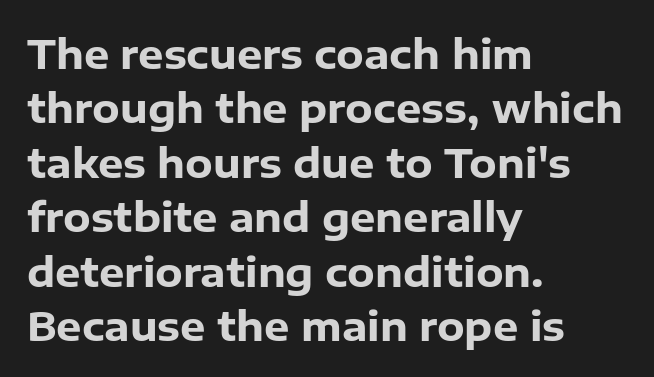
The image shows 40 px heavy sans-serif type, upright; set left-aligned, normal line spacing (1.36x), normal letter spacing, not underlined; low stroke contrast and a medium x-height.
